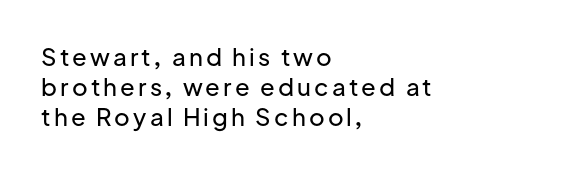
Line beginnings align vertically; line endings do not. If you drew a line through each stem, it would be perfectly vertical. Lines of text with bare space underneath. A typesetter would call this leading conventional body-copy spacing.
